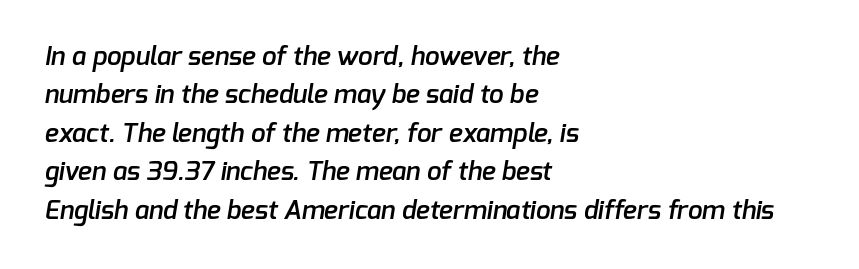
The tracking reads as untouched default to a designer's eye. Leading matches the norm, producing a regular column. Unmarked baselines from the first word to the last. Casual observation: everything's shoved over to the left. The sample has been set in demibold, a notch under bold.
